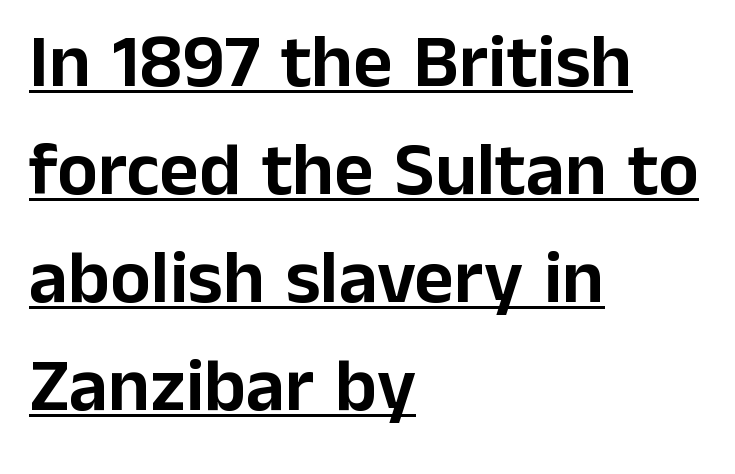
One-word summary of the alignment: left. This sample has the flowing, uneven cadence of proportional lettering. Tall strokes in this sample are plumb rather than angled. The designer went with a sans here, leaving each stem footless. You could call the tracking neutral — neither tight nor loose.
